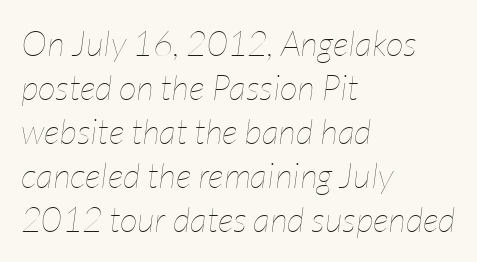
Nothing heavy about these letters — not bold at all. Note the varied advance widths — an 'i' is clearly narrower than an 'm'. Default kerning and tracking; the words read as compact shapes. Students, observe: this is what conventionally led text looks like. Yep, that's italic — everything's leaning.
